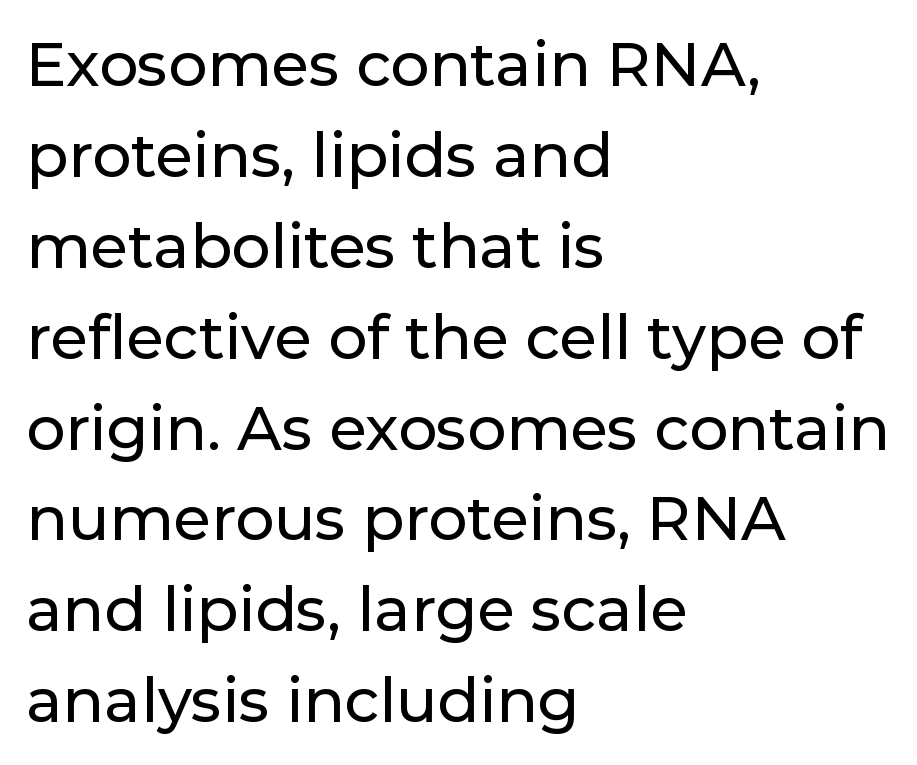
To sum up the face: it is a sans, with no serifs. The typography opts for an upright posture over an oblique one. Spacing verdict: proportional, widths tailored to each character. Line spacing here is normal.
